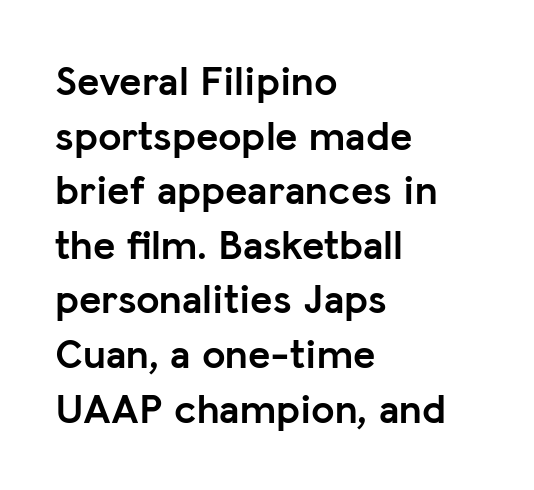
Q: Is the text bold? A: Yes.
Q: Is the text italic (slanted)? A: No, it is upright.
Q: Is the typeface a serif or a sans-serif typeface? A: Sans-serif.
Q: Is the text underlined? A: No.
Q: How is the paragraph aligned? A: Left-aligned.
Q: Is the spacing between letters normal or unusually wide? A: Normal.
Q: Is the spacing between lines tight, normal or loose? A: Normal.
Q: Width (condensed, normal, or wide)? A: Normal.
Q: Stroke contrast? A: Low.
Q: x-height? A: Medium.
Q: Monospaced? A: No.
